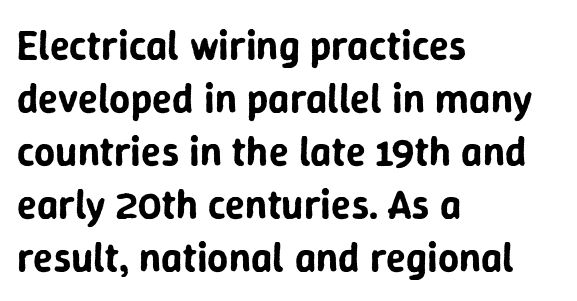
Q: Is the text italic (slanted)? A: No, it is upright.
Q: Is the typeface a serif or a sans-serif typeface? A: Sans-serif.
Q: Is the text underlined? A: No.
Q: How is the paragraph aligned? A: Left-aligned.
Q: Is the spacing between letters normal or unusually wide? A: Normal.
Q: Is the spacing between lines tight, normal or loose? A: Normal.
Q: Width (condensed, normal, or wide)? A: Normal.
Q: Stroke contrast? A: Low.
Q: x-height? A: Medium.
Q: Monospaced? A: No.
